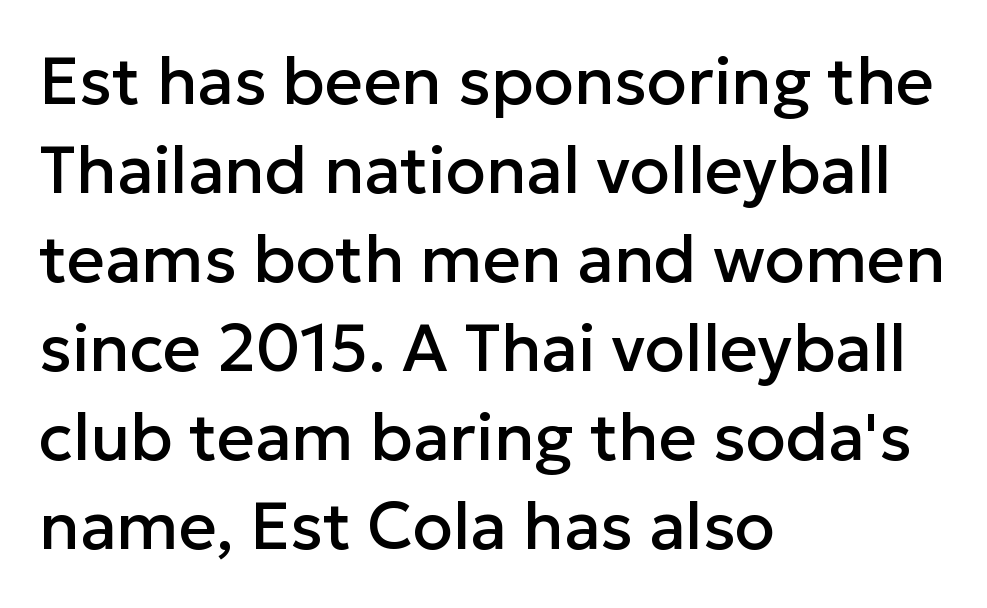
The rendering uses natural spacing where letterforms have individual widths. The passage shown is not underscored anywhere. The designer left line spacing at the default. Note: no serifs on the glyphs. This rendering leaves character spacing at its baseline value. The paragraph has a hard left edge and a soft right edge.
